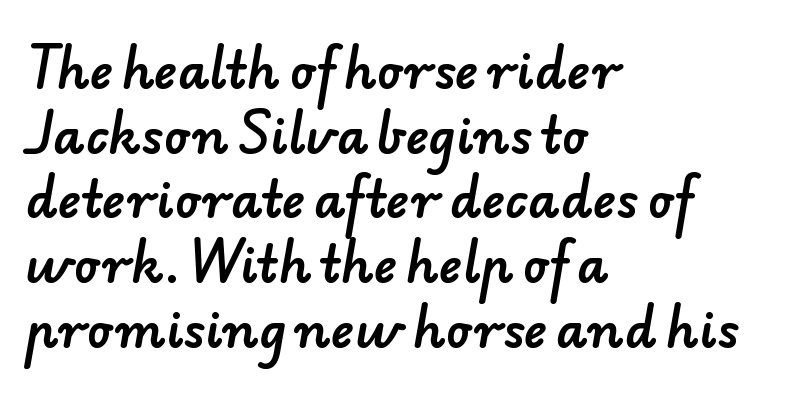
Q: Is the typeface a serif or a sans-serif typeface? A: Sans-serif.
Q: Is the text underlined? A: No.
Q: How is the paragraph aligned? A: Left-aligned.
Q: Is the spacing between letters normal or unusually wide? A: Normal.
Q: Is the spacing between lines tight, normal or loose? A: Normal.
Q: Width (condensed, normal, or wide)? A: Normal.
Q: Stroke contrast? A: Low.
Q: x-height? A: Small.
Q: Monospaced? A: No.
